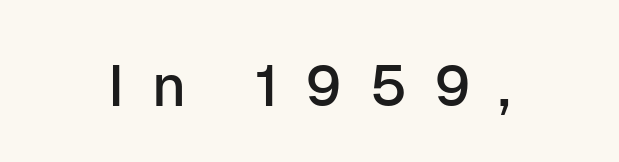
The letters advance in unequal steps, a hallmark of proportional type. Font category for this specimen: sans-serif. Words float on clear page, feet unadorned. Here the glyphs are tracked loosely, breaking word shapes into spaced letters. Posture: straight, roman, zero tilt.
